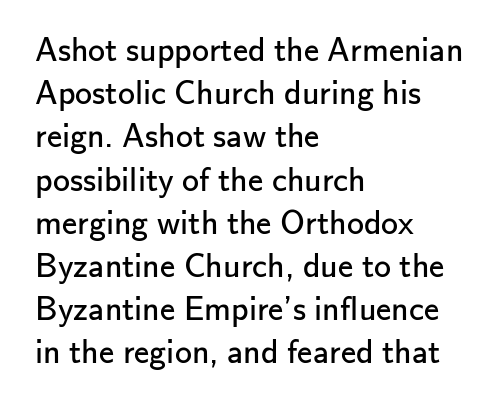
{"serif": "no", "italic": "no", "bold": "no", "weight": "regular", "width": "normal", "stroke_contrast": "low", "x_height": "small", "monospaced": "no", "underline": "no", "align": "left", "line_spacing": "normal", "line_spacing_ratio": 1.27, "letter_spacing": "normal", "letter_spacing_em": 0.0, "glyph_px": 34}
